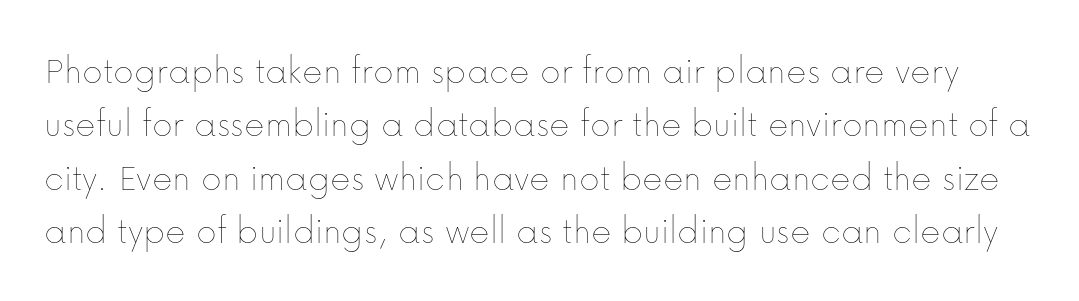
{"italic": "no", "bold": "no", "weight": "thin", "width": "normal", "stroke_contrast": "low", "x_height": "medium", "monospaced": "no", "underline": "no", "line_spacing": "normal", "line_spacing_ratio": 1.37, "letter_spacing": "normal", "letter_spacing_em": 0.0, "glyph_px": 39}
